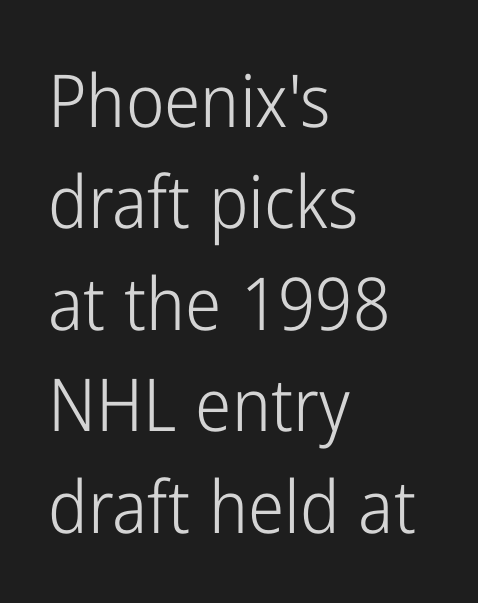
{"serif": "no", "italic": "no", "bold": "no", "weight": "light", "width": "condensed", "stroke_contrast": "low", "x_height": "medium", "monospaced": "no", "underline": "no", "align": "left", "line_spacing": "normal", "line_spacing_ratio": 1.39, "letter_spacing": "normal", "letter_spacing_em": 0.0, "glyph_px": 73}
